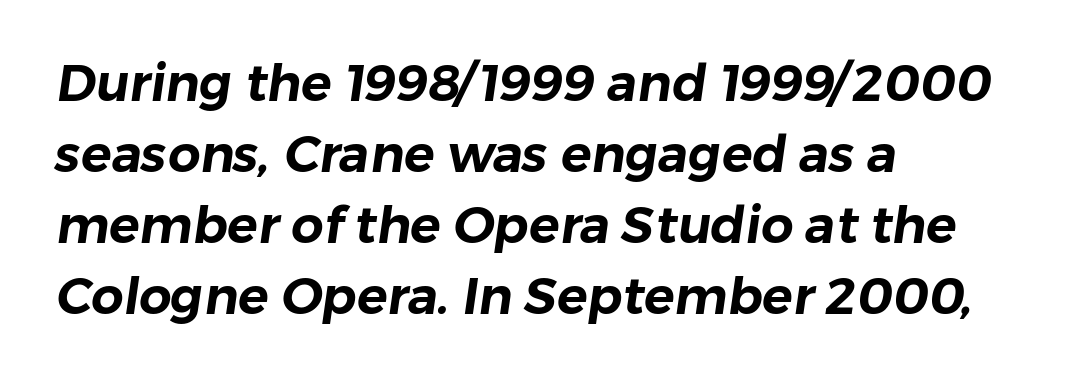
Q: Is the typeface a serif or a sans-serif typeface? A: Sans-serif.
Q: Is the text underlined? A: No.
Q: How is the paragraph aligned? A: Left-aligned.
Q: Is the spacing between letters normal or unusually wide? A: Normal.
Q: Is the spacing between lines tight, normal or loose? A: Normal.
Q: Width (condensed, normal, or wide)? A: Normal.
Q: Stroke contrast? A: Low.
Q: x-height? A: Medium.
Q: Monospaced? A: No.
